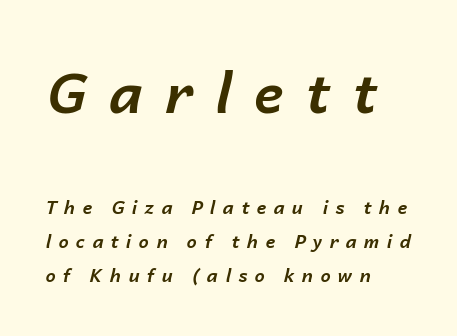
Q: Is the text bold? A: Yes.
Q: Is the text italic (slanted)? A: Yes, it leans right by about 14 degrees.
Q: Is the text underlined? A: No.
Q: How is the paragraph aligned? A: Left-aligned.
Q: Is the spacing between letters normal or unusually wide? A: Unusually wide.
Q: Which block of text is set in a larger size, the first (top) or the second (bottom)? A: The first (top) one.
Q: Width (condensed, normal, or wide)? A: Normal.
Q: Stroke contrast? A: Low.
Q: x-height? A: Medium.
Q: Monospaced? A: No.
